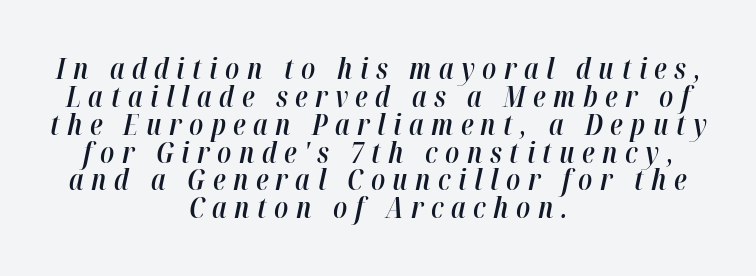
Each letter keeps its own natural width here, so spacing adapts to shape. How would I describe the line gaps? Narrow and economical. Italic: yes, the glyphs are oblique. A bit beefed up — I'd call it semibold rather than bold. The typesetter chose a symmetrical, centered arrangement here. Substantial extra tracking has been applied to these lines.
